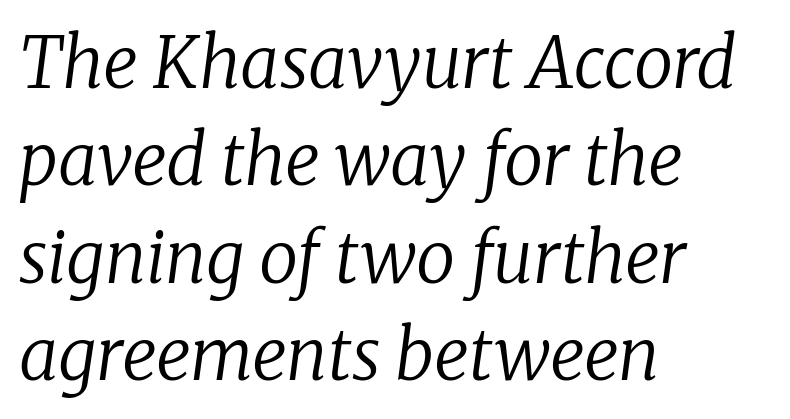
Q: Is the text bold? A: No.
Q: Is the text italic (slanted)? A: Yes, it leans right by about 8 degrees.
Q: Is the typeface a serif or a sans-serif typeface? A: Serif.
Q: Is the text underlined? A: No.
Q: How is the paragraph aligned? A: Left-aligned.
Q: Is the spacing between letters normal or unusually wide? A: Normal.
Q: Is the spacing between lines tight, normal or loose? A: Normal.
Q: Width (condensed, normal, or wide)? A: Normal.
Q: Stroke contrast? A: Low.
Q: x-height? A: Medium.
Q: Monospaced? A: No.
